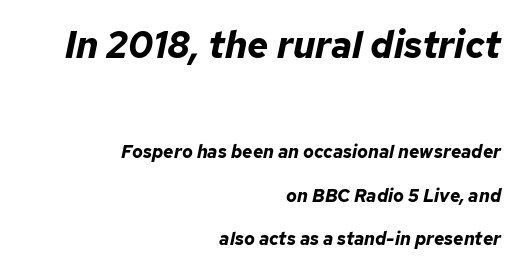
These lines were composed using italics. Loosely led — the rows are spread out. The more generous point size was reserved for the upper chunk. Horizontal alignment here is rightward, an uncommon choice for prose. Summary of weight: heavy, a full bold. Standard letterfit; no display-style spreading of the glyphs.
